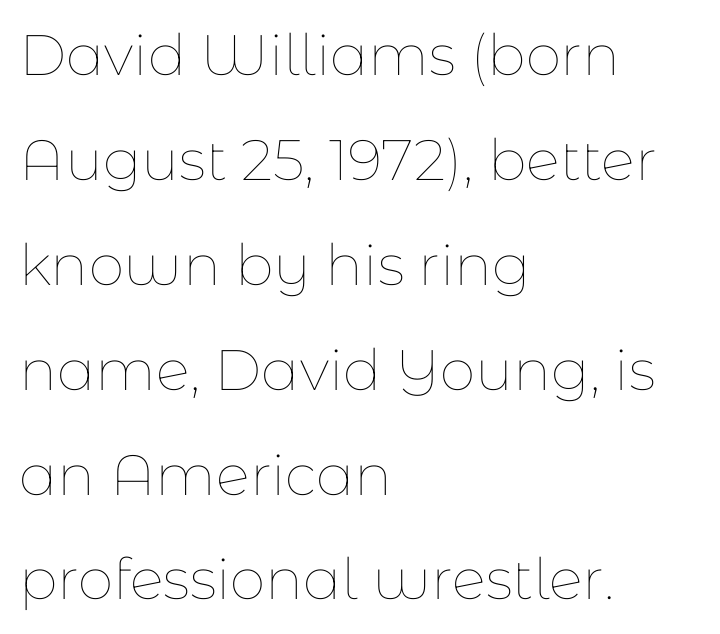
Each line starts at the same left margin while the right side varies. Style check: upright. The characters are drawn with everyday or finer stroke widths. Note the varied advance widths — an 'i' is clearly narrower than an 'm'.
